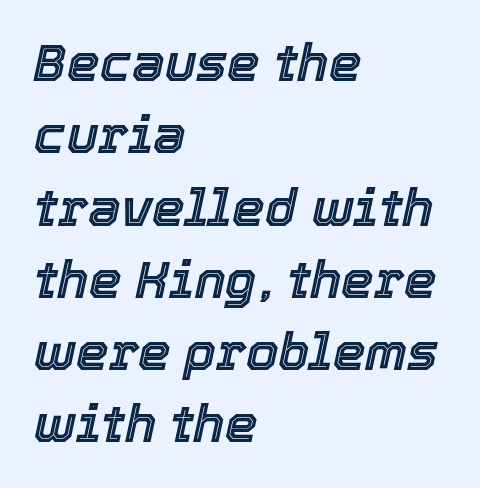
The image shows 52 px text type, italic (leaning right); set left-aligned, normal line spacing (1.39x), normal letter spacing, not underlined; a medium x-height.
